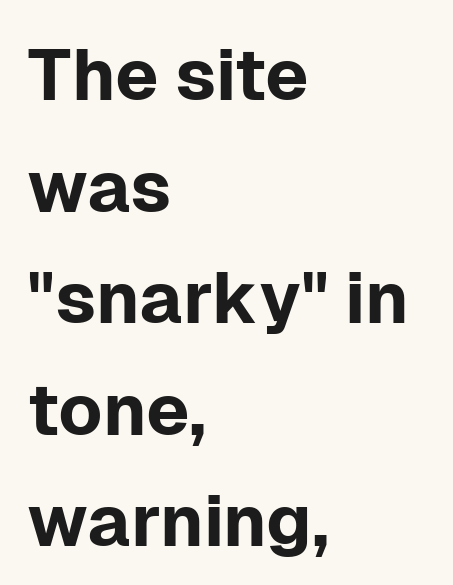
Q: Is the text italic (slanted)? A: No, it is upright.
Q: Is the typeface a serif or a sans-serif typeface? A: Sans-serif.
Q: Is the text underlined? A: No.
Q: How is the paragraph aligned? A: Left-aligned.
Q: Is the spacing between letters normal or unusually wide? A: Normal.
Q: Is the spacing between lines tight, normal or loose? A: Normal.
Q: Width (condensed, normal, or wide)? A: Normal.
Q: Stroke contrast? A: Low.
Q: x-height? A: Medium.
Q: Monospaced? A: No.
